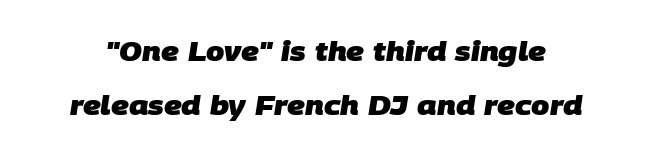
{"bold": "yes", "underline": "no", "line_spacing": "loose", "line_spacing_ratio": 2.06, "letter_spacing": "normal", "letter_spacing_em": 0.0, "glyph_px": 26}
